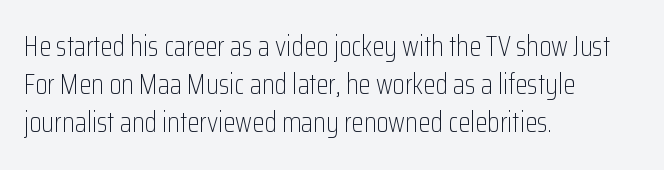
Q: Is the text bold? A: No.
Q: Is the text italic (slanted)? A: No, it is upright.
Q: Is the typeface a serif or a sans-serif typeface? A: Sans-serif.
Q: Is the text underlined? A: No.
Q: How is the paragraph aligned? A: Left-aligned.
Q: Is the spacing between letters normal or unusually wide? A: Normal.
Q: Is the spacing between lines tight, normal or loose? A: Normal.
Q: Width (condensed, normal, or wide)? A: Condensed.
Q: Stroke contrast? A: Low.
Q: x-height? A: Medium.
Q: Monospaced? A: No.
